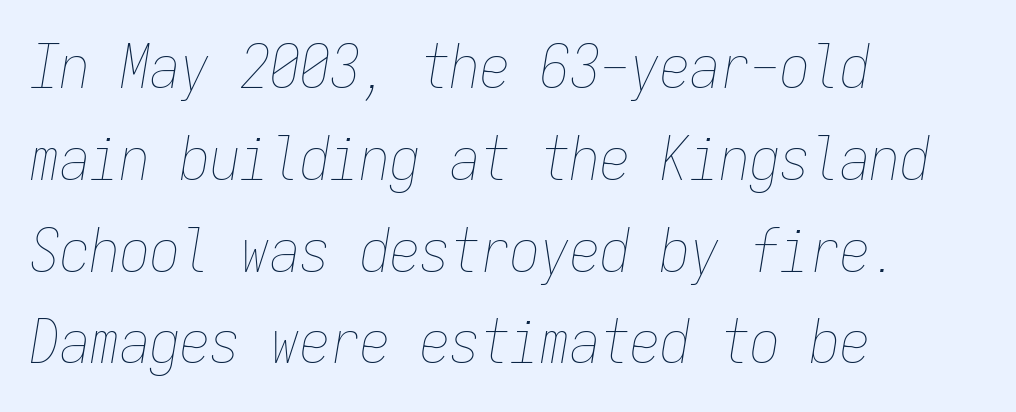
Clear beneath every line of the passage. The passage shown leans; its letterforms are oblique. Each word holds together tightly as a unit, with standard inter-letter gaps. The rendering uses a moderate line-height, typical for paragraphs. The rag falls on the right side of this text block.
